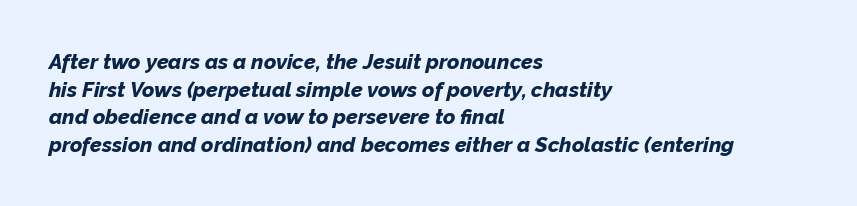
Q: Is the text bold? A: Yes.
Q: Is the text italic (slanted)? A: Yes, it leans right by about 12 degrees.
Q: Is the text underlined? A: No.
Q: How is the paragraph aligned? A: Left-aligned.
Q: Is the spacing between letters normal or unusually wide? A: Normal.
Q: Is the spacing between lines tight, normal or loose? A: Normal.
